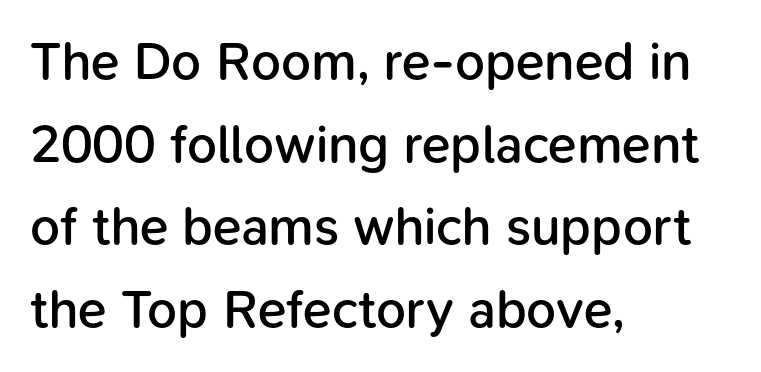
{"serif": "no", "italic": "no", "bold": "semi", "weight": "semibold", "width": "normal", "stroke_contrast": "low", "x_height": "medium", "monospaced": "no", "underline": "no", "align": "left", "line_spacing": "normal", "line_spacing_ratio": 1.56, "letter_spacing": "normal", "letter_spacing_em": 0.0, "glyph_px": 53}
